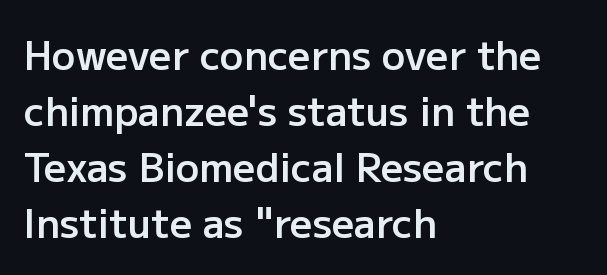
The image shows 39 px semibold sans-serif type, upright; set left-aligned, normal line spacing (1.44x), normal letter spacing, not underlined; low stroke contrast and a medium x-height.
